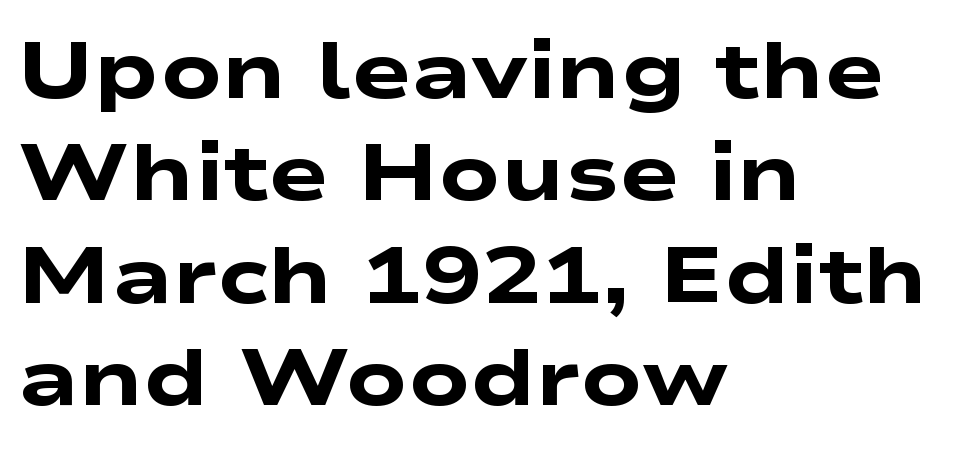
{"serif": "no", "bold": "yes", "weight": "heavy", "width": "wide", "stroke_contrast": "low", "x_height": "medium", "monospaced": "no", "underline": "no", "align": "left", "line_spacing": "normal", "line_spacing_ratio": 1.28, "letter_spacing": "normal", "letter_spacing_em": 0.0, "glyph_px": 80}
